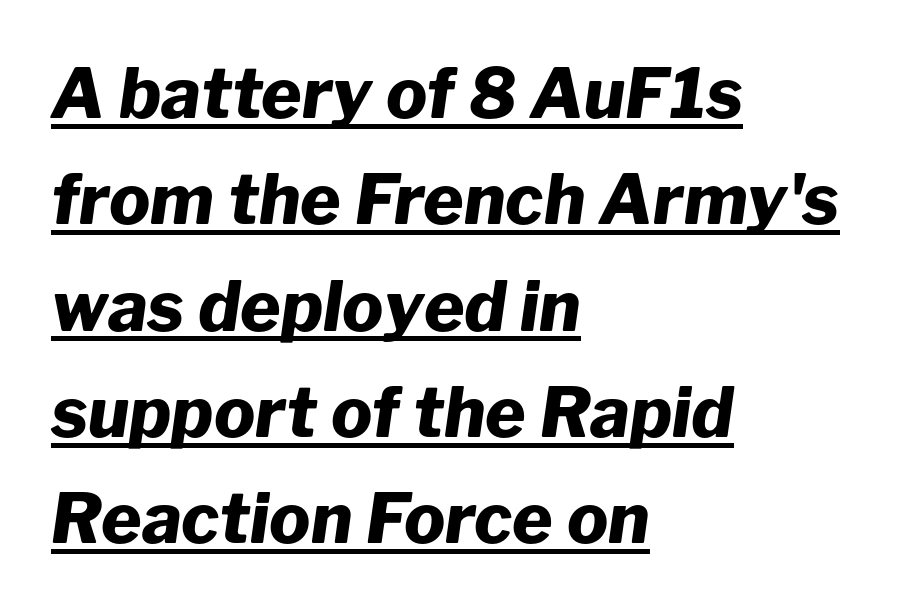
Q: Is the text bold? A: Yes.
Q: Is the text italic (slanted)? A: Yes, it leans right by about 8 degrees.
Q: Is the text underlined? A: Yes.
Q: How is the paragraph aligned? A: Left-aligned.
Q: Is the spacing between letters normal or unusually wide? A: Normal.
Q: Is the spacing between lines tight, normal or loose? A: Normal.
Q: Width (condensed, normal, or wide)? A: Normal.
Q: Stroke contrast? A: Low.
Q: x-height? A: Medium.
Q: Monospaced? A: No.
